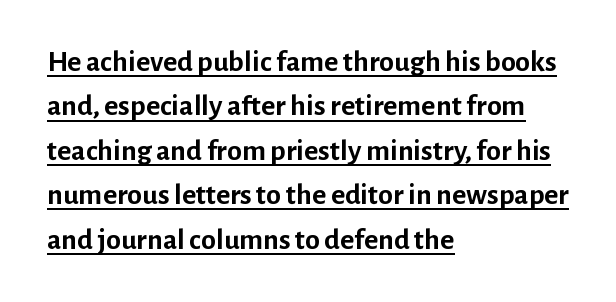
The image shows 30 px semibold sans-serif type, upright; set left-aligned, normal line spacing (1.48x), normal letter spacing, underlined; low stroke contrast and a medium x-height.
